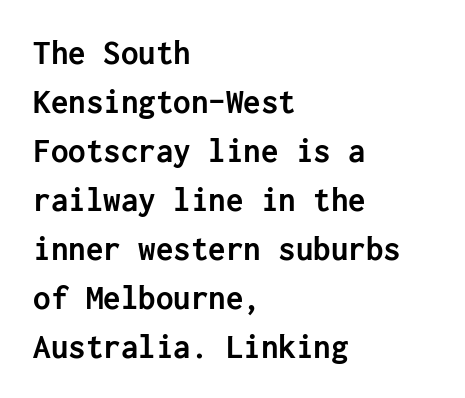
Teacher's note: observe the even left margin — that is flush-left alignment. Beneath every word, the page is bare. The line texture is even and compact thanks to regular tracking. These words are printed bold, with thick strokes throughout. Posture: straight, roman, zero tilt. In terms of letterform style, serifs are entirely absent.
